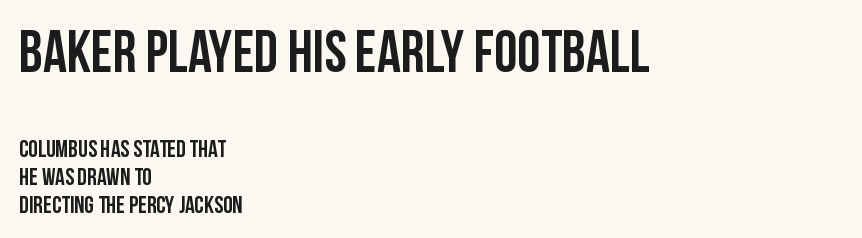
{"serif": "no", "italic": "no", "width": "condensed", "stroke_contrast": "low", "x_height": "large", "monospaced": "no", "underline": "no", "align": "left", "line_spacing_ratio": 1.17, "letter_spacing": "normal", "letter_spacing_em": 0.0, "larger_block": "first", "size_ratio": 2.46, "glyph_px": 59}
